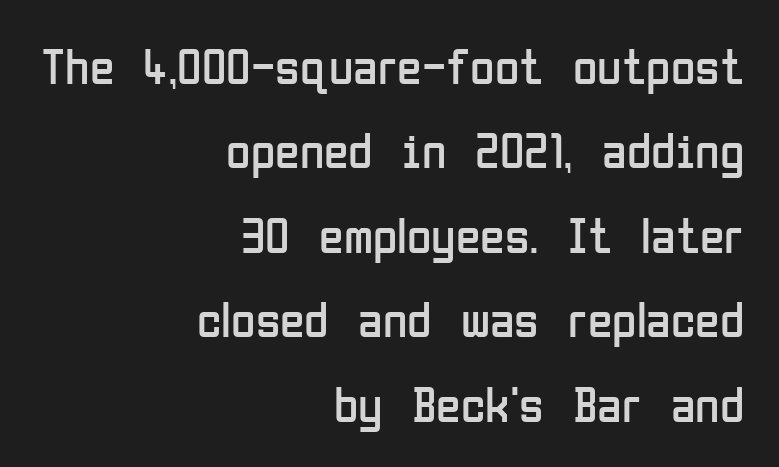
Q: Is the text bold? A: No.
Q: Is the text italic (slanted)? A: No, it is upright.
Q: Is the typeface a serif or a sans-serif typeface? A: Sans-serif.
Q: Is the text underlined? A: No.
Q: How is the paragraph aligned? A: Right-aligned.
Q: Is the spacing between letters normal or unusually wide? A: Normal.
Q: Is the spacing between lines tight, normal or loose? A: Normal.
Q: Width (condensed, normal, or wide)? A: Condensed.
Q: Stroke contrast? A: Low.
Q: x-height? A: Medium.
Q: Monospaced? A: No.
